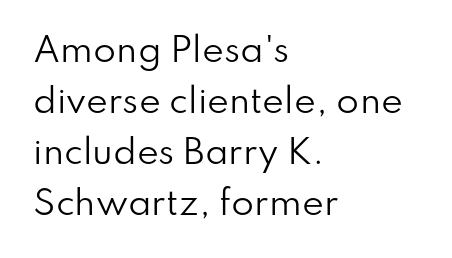
The image shows 33 px regular-weight sans-serif type, upright; set left-aligned, normal line spacing (1.55x), normal letter spacing, not underlined; low stroke contrast and a small x-height.
